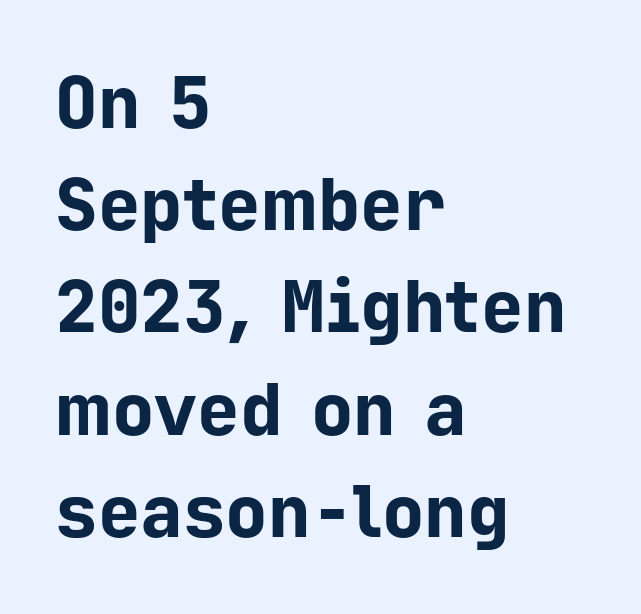
{"serif": "no", "italic": "no", "bold": "yes", "weight": "bold", "width": "normal", "stroke_contrast": "low", "x_height": "medium", "monospaced": "yes", "underline": "no", "align": "left", "line_spacing": "normal", "line_spacing_ratio": 1.44, "letter_spacing": "normal", "letter_spacing_em": 0.0, "glyph_px": 71}
